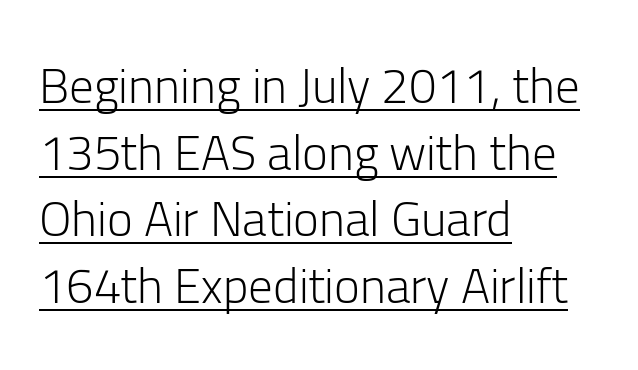
Q: Is the text bold? A: No.
Q: Is the text italic (slanted)? A: No, it is upright.
Q: Is the typeface a serif or a sans-serif typeface? A: Sans-serif.
Q: Is the text underlined? A: Yes.
Q: How is the paragraph aligned? A: Left-aligned.
Q: Is the spacing between letters normal or unusually wide? A: Normal.
Q: Is the spacing between lines tight, normal or loose? A: Normal.
Q: Width (condensed, normal, or wide)? A: Normal.
Q: Stroke contrast? A: Low.
Q: x-height? A: Medium.
Q: Monospaced? A: No.
